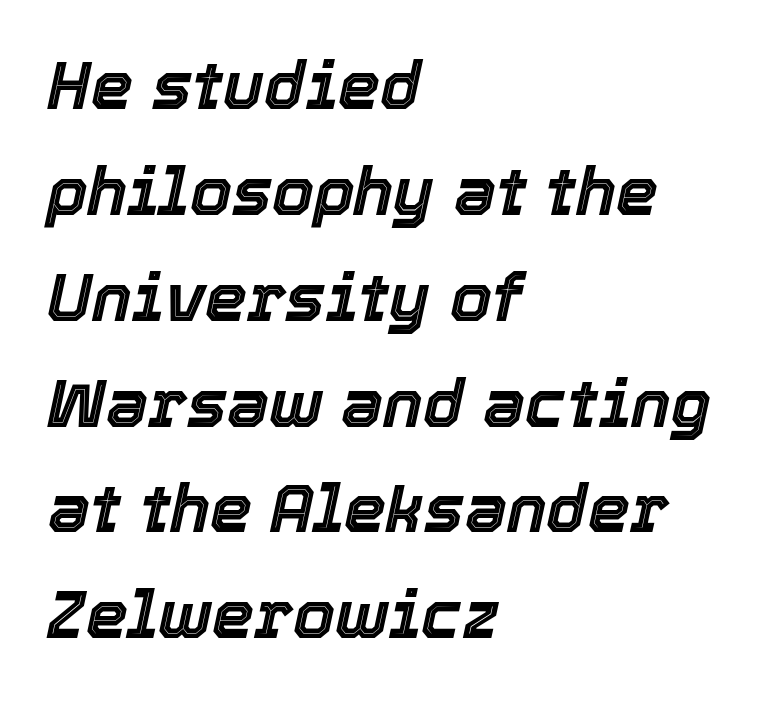
Q: Is the text italic (slanted)? A: Yes, it leans right by about 12 degrees.
Q: Is the text underlined? A: No.
Q: How is the paragraph aligned? A: Left-aligned.
Q: Is the spacing between letters normal or unusually wide? A: Normal.
Q: Is the spacing between lines tight, normal or loose? A: Normal.
Q: Width (condensed, normal, or wide)? A: Normal.
Q: x-height? A: Medium.
Q: Monospaced? A: No.
